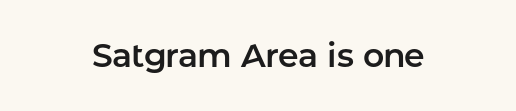
Vertical strokes here are truly vertical. Look at the bottom of the vertical strokes: they stop flat, with no serifs. A typesetter would call this proportional, since set widths differ per character. Just letters on the line, the space beneath them empty.
